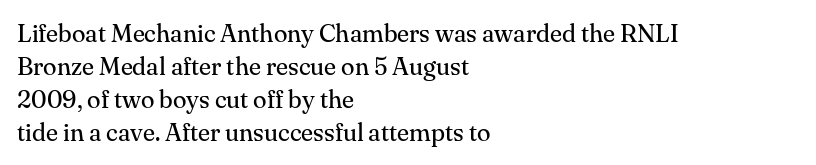
The setting favours the left margin, as ordinary paragraphs usually do. The letters stand upright; this is a roman face. Does the leading feel generous? No, just average. The passage shown has conventional tracking throughout. Each stroke keeps to a modest, everyday thickness or less.
